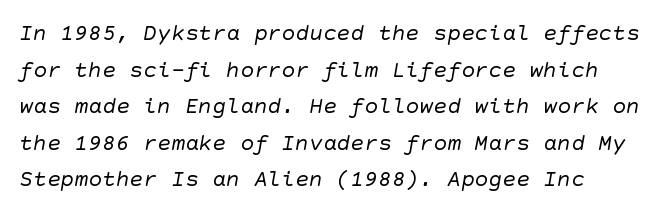
Q: Is the text bold? A: No.
Q: Is the text underlined? A: No.
Q: How is the paragraph aligned? A: Left-aligned.
Q: Is the spacing between letters normal or unusually wide? A: Normal.
Q: Is the spacing between lines tight, normal or loose? A: Normal.
